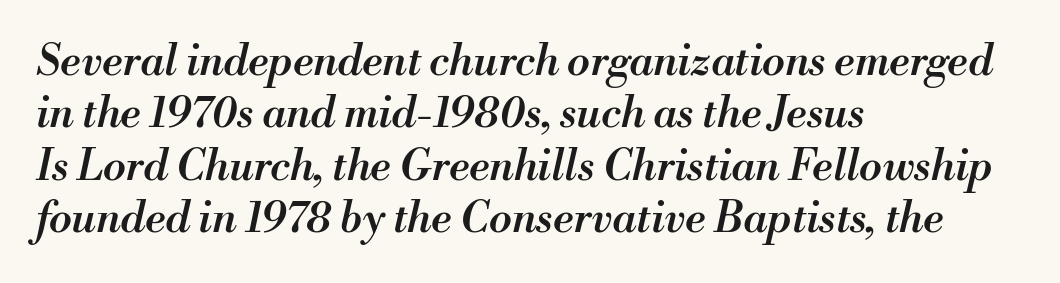
{"italic": "yes", "lean": "right", "slant_degrees": 13, "bold": "semi", "weight": "semibold", "width": "normal", "stroke_contrast": "medium", "x_height": "small", "monospaced": "no", "underline": "no", "align": "left", "line_spacing": "normal", "line_spacing_ratio": 1.25, "letter_spacing": "normal", "letter_spacing_em": 0.0, "glyph_px": 42}
